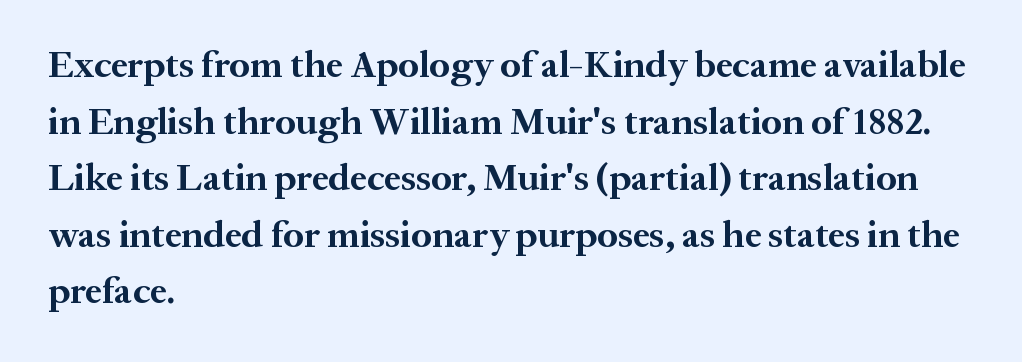
Q: Is the text bold? A: Yes.
Q: Is the text italic (slanted)? A: No, it is upright.
Q: Is the typeface a serif or a sans-serif typeface? A: Serif.
Q: Is the text underlined? A: No.
Q: How is the paragraph aligned? A: Left-aligned.
Q: Is the spacing between letters normal or unusually wide? A: Normal.
Q: Is the spacing between lines tight, normal or loose? A: Normal.
Q: Width (condensed, normal, or wide)? A: Normal.
Q: Stroke contrast? A: Medium.
Q: x-height? A: Medium.
Q: Monospaced? A: No.
